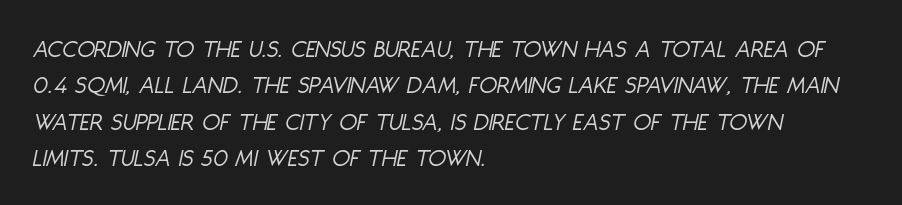
The image shows 26 px text type, italic (leaning right); set left-aligned, normal line spacing (1.4x), normal letter spacing, not underlined.
